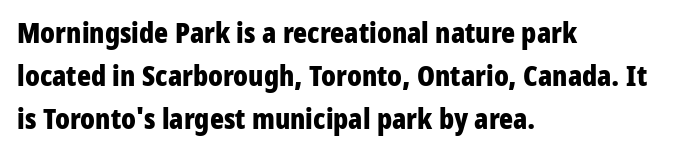
If you drew a ruler down the left edge, every line would touch it. Proportional: the letters do not fall into vertical columns. A full-strength bold gives these letters their thick strokes. You can tell from the bare stems that sans-serif type was used. The horizontal fit of the characters is conventional and even.
